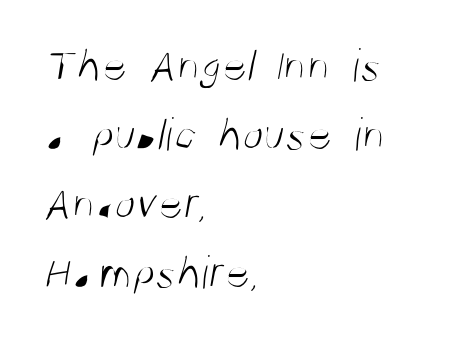
{"serif": "no", "bold": "no", "weight": "light", "width": "condensed", "stroke_contrast": "medium", "x_height": "large", "monospaced": "no", "underline": "no", "align": "left", "line_spacing": "normal", "line_spacing_ratio": 1.44, "letter_spacing": "normal", "letter_spacing_em": 0.0, "glyph_px": 48}
